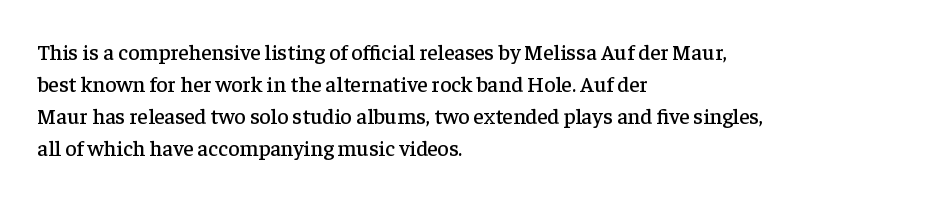
The image shows 22 px text type, upright; set left-aligned, normal line spacing (1.45x), normal letter spacing, not underlined.
